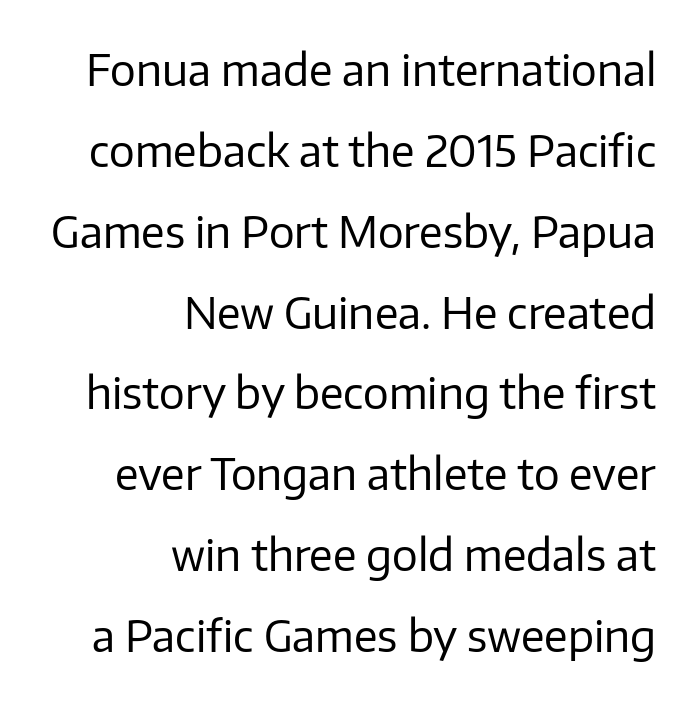
{"serif": "no", "italic": "no", "bold": "no", "weight": "regular", "width": "normal", "stroke_contrast": "low", "x_height": "medium", "monospaced": "no", "underline": "no", "align": "right", "line_spacing_ratio": 1.88, "letter_spacing": "normal", "letter_spacing_em": 0.0, "glyph_px": 43}
